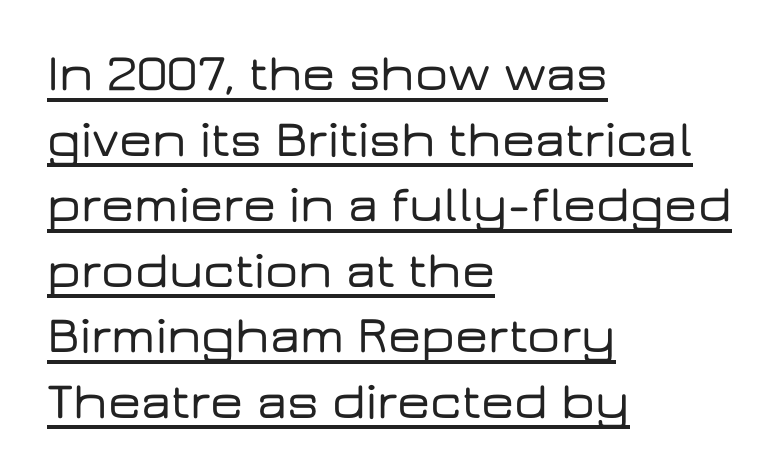
{"serif": "no", "italic": "no", "width": "wide", "stroke_contrast": "low", "x_height": "medium", "monospaced": "no", "underline": "yes", "align": "left", "line_spacing": "normal", "line_spacing_ratio": 1.26, "letter_spacing": "normal", "letter_spacing_em": 0.0, "glyph_px": 52}
